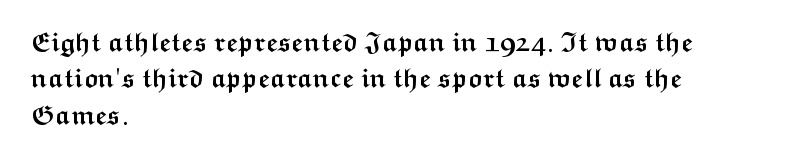
Characters remain perfectly vertical along every line. The passage is arranged the way most books set body copy — flush left. These lines sit exactly where default settings would place them. Nobody touched the tracking dial on this one. Descender tails drop into unmarked territory. Is the type bold? Yes — the strokes are clearly thick and heavy.
